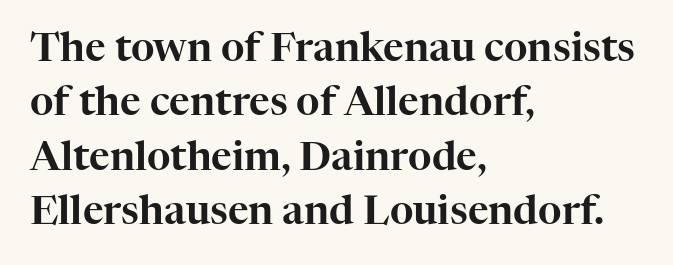
Q: Is the text italic (slanted)? A: No, it is upright.
Q: Is the typeface a serif or a sans-serif typeface? A: Serif.
Q: Is the text underlined? A: No.
Q: How is the paragraph aligned? A: Left-aligned.
Q: Is the spacing between letters normal or unusually wide? A: Normal.
Q: Is the spacing between lines tight, normal or loose? A: Normal.
Q: Width (condensed, normal, or wide)? A: Normal.
Q: Stroke contrast? A: High.
Q: x-height? A: Medium.
Q: Monospaced? A: No.
